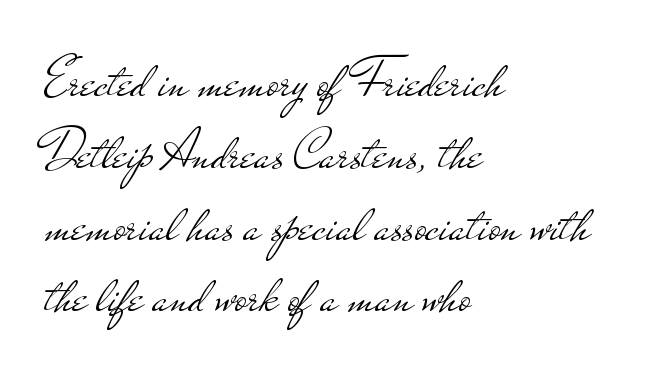
The image shows 57 px light, wide sans-serif type; set left-aligned, normal line spacing (1.26x), normal letter spacing, not underlined; low stroke contrast and a small x-height.
